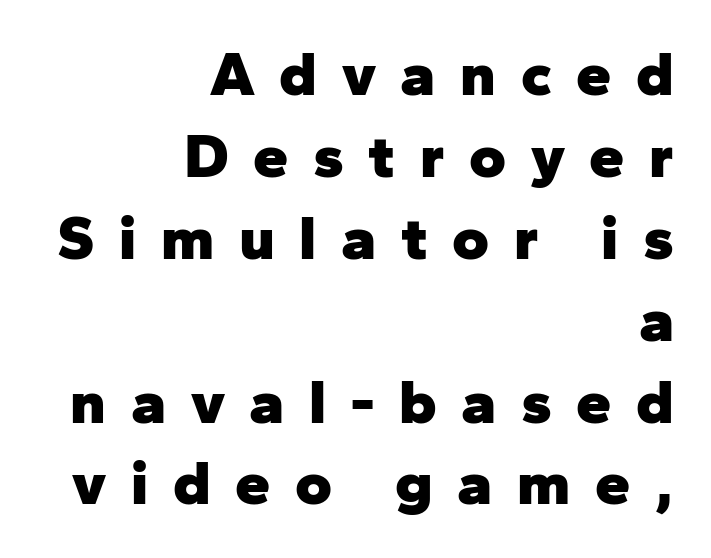
{"serif": "no", "italic": "no", "bold": "yes", "weight": "heavy", "width": "normal", "stroke_contrast": "low", "x_height": "medium", "monospaced": "no", "underline": "no", "align": "right", "line_spacing": "normal", "line_spacing_ratio": 1.3, "letter_spacing": "wide", "letter_spacing_em": 0.39, "glyph_px": 63}
